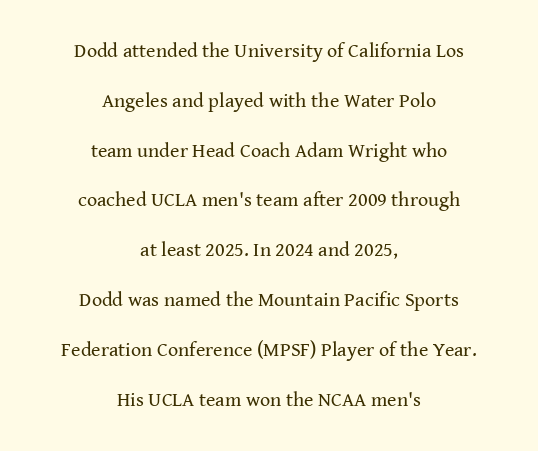
Q: Is the text bold? A: No.
Q: Is the text italic (slanted)? A: No, it is upright.
Q: Is the text underlined? A: No.
Q: How is the paragraph aligned? A: Centered.
Q: Is the spacing between letters normal or unusually wide? A: Normal.
Q: Is the spacing between lines tight, normal or loose? A: Loose.
